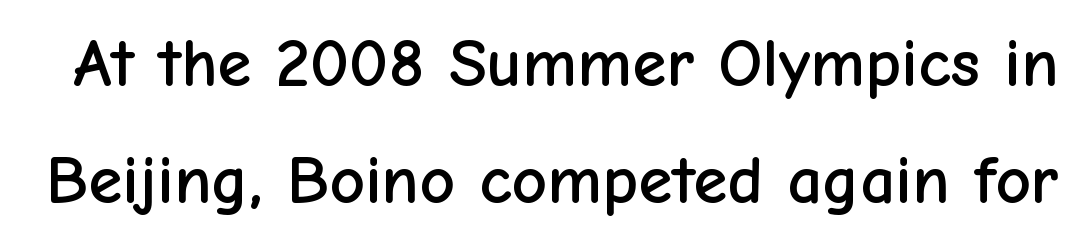
A clean baseline with only descenders dipping below it. Here the designer chose a conventional face with non-uniform glyph widths. Italic: no, the glyphs are upright roman. Regular leading.
